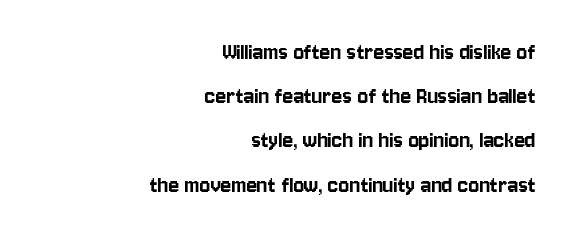
Q: Is the text italic (slanted)? A: No, it is upright.
Q: Is the text underlined? A: No.
Q: How is the paragraph aligned? A: Right-aligned.
Q: Is the spacing between letters normal or unusually wide? A: Normal.
